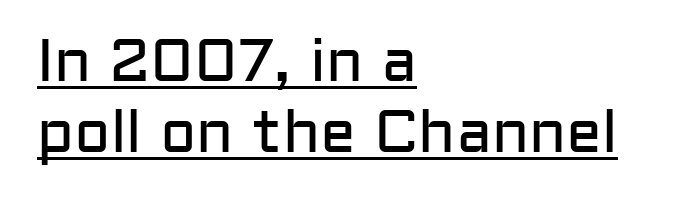
The font sits on the lighter half of the weight spectrum, regular included. Notice how a bar underscores the lettering throughout. Each letter keeps its own natural width here, so spacing adapts to shape. Words appear dense and cohesive because spacing is normal. Nope, not italic — everything's standing straight.
